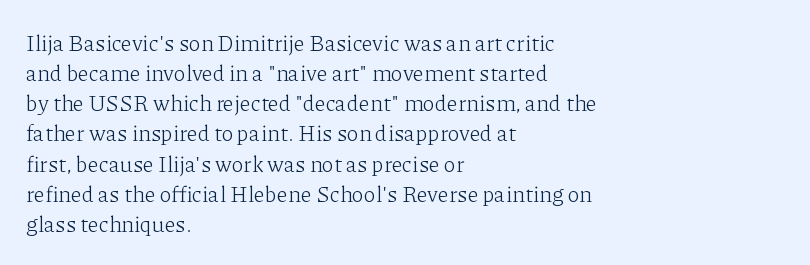
The letterforms sit shoulder to shoulder at normal distance. The space directly below the letters is spotless. Counters stay open thanks to moderate or lighter strokes. The vertical gap from one line to the next is medium. Ascenders rise straight up at ninety degrees. The ragged edge is on the right, which tells us the setting is flush left.
